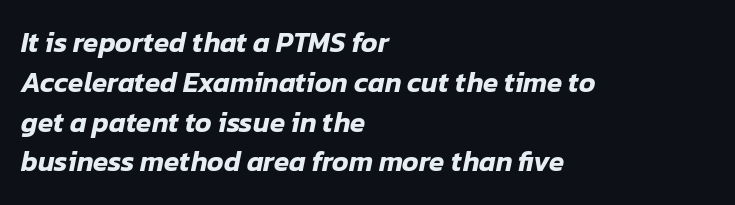
Q: Is the text italic (slanted)? A: Yes, it leans right by about 12 degrees.
Q: Is the text underlined? A: No.
Q: How is the paragraph aligned? A: Left-aligned.
Q: Is the spacing between letters normal or unusually wide? A: Normal.
Q: Is the spacing between lines tight, normal or loose? A: Normal.
Q: Width (condensed, normal, or wide)? A: Normal.
Q: Stroke contrast? A: Low.
Q: x-height? A: Medium.
Q: Monospaced? A: No.
